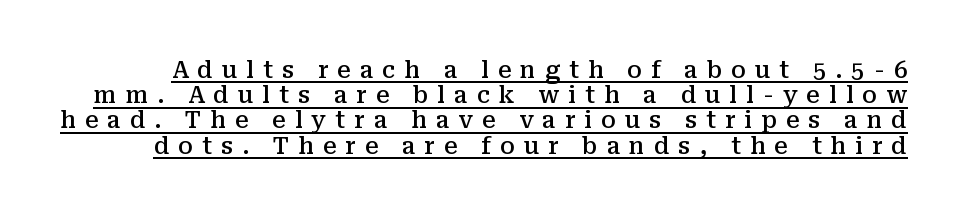
{"italic": "no", "bold": "semi", "underline": "yes", "line_spacing": "tight", "line_spacing_ratio": 1.05, "letter_spacing": "wide", "letter_spacing_em": 0.37, "glyph_px": 24}
